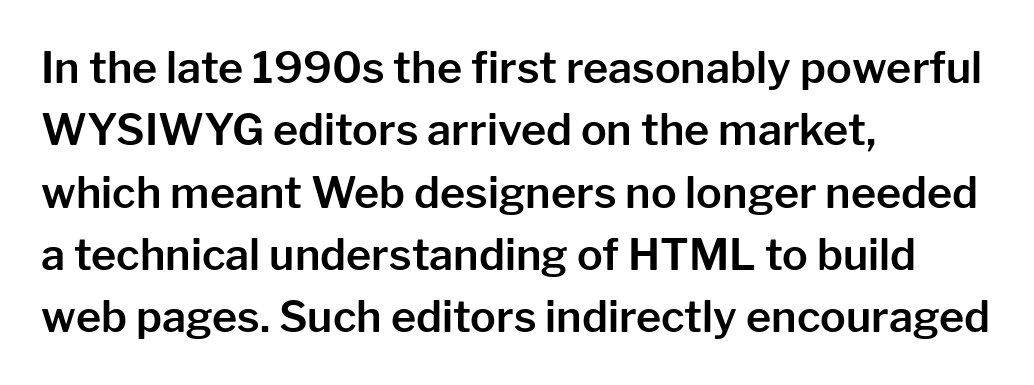
The image shows 43 px sans-serif type, upright; set left-aligned, normal line spacing (1.45x), normal letter spacing, not underlined; low stroke contrast and a medium x-height.
